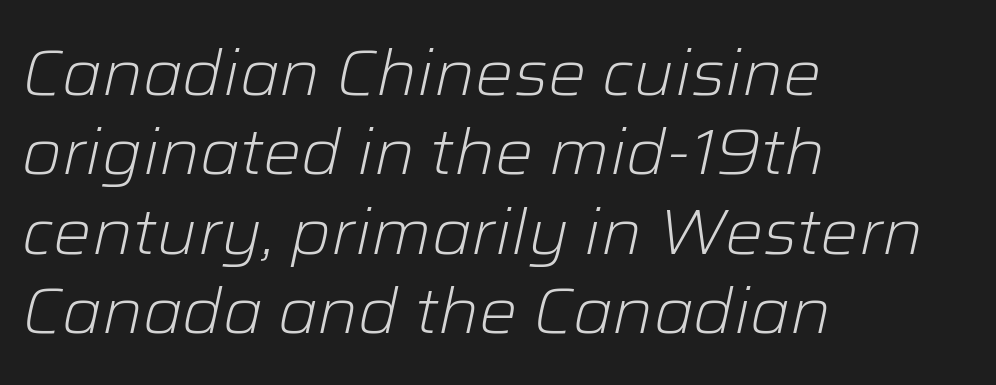
{"italic": "yes", "lean": "right", "slant_degrees": 12, "bold": "no", "weight": "light", "width": "normal", "stroke_contrast": "low", "x_height": "medium", "monospaced": "no", "underline": "no", "align": "left", "line_spacing_ratio": 1.24, "letter_spacing": "normal", "letter_spacing_em": 0.0, "glyph_px": 64}
